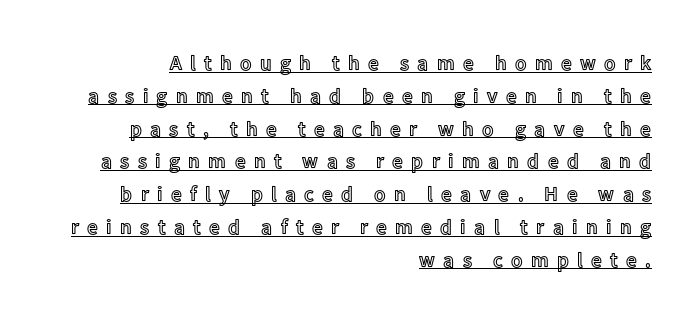
The image shows 21 px text type, upright; set right-aligned, normal line spacing (1.56x), unusually wide letter spacing (+0.4 em), underlined.
